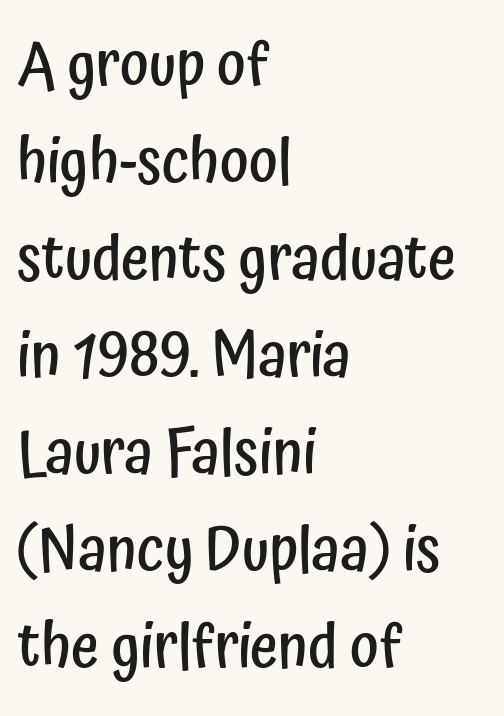
{"serif": "no", "italic": "no", "bold": "semi", "weight": "semibold", "width": "condensed", "stroke_contrast": "low", "x_height": "medium", "monospaced": "no", "underline": "no", "align": "left", "line_spacing": "normal", "line_spacing_ratio": 1.59, "letter_spacing": "normal", "letter_spacing_em": 0.0, "glyph_px": 61}
